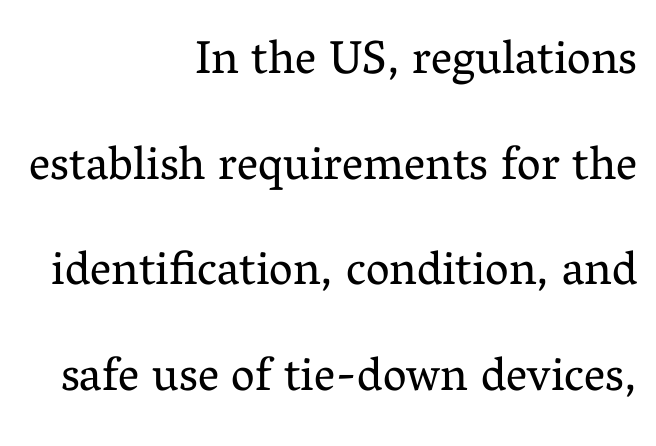
The image shows 47 px regular-weight serif type, upright; set right-aligned, loose line spacing (2.25x), normal letter spacing, not underlined; medium stroke contrast and a medium x-height.
